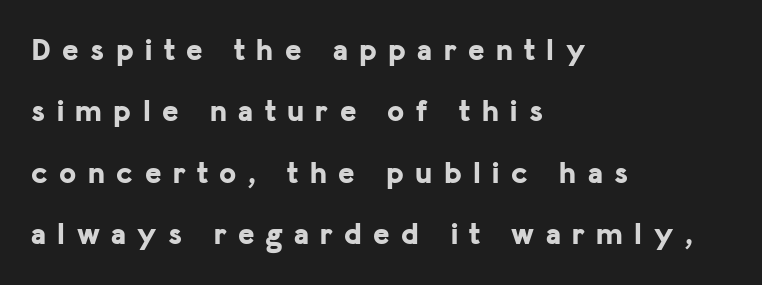
Q: Is the text bold? A: Yes.
Q: Is the text italic (slanted)? A: No, it is upright.
Q: Is the typeface a serif or a sans-serif typeface? A: Sans-serif.
Q: Is the text underlined? A: No.
Q: How is the paragraph aligned? A: Left-aligned.
Q: Is the spacing between letters normal or unusually wide? A: Unusually wide.
Q: Is the spacing between lines tight, normal or loose? A: Loose.
Q: Width (condensed, normal, or wide)? A: Normal.
Q: Stroke contrast? A: Low.
Q: x-height? A: Medium.
Q: Monospaced? A: No.
